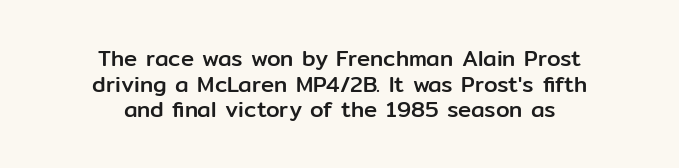
Q: Is the text italic (slanted)? A: No, it is upright.
Q: Is the text underlined? A: No.
Q: How is the paragraph aligned? A: Centered.
Q: Is the spacing between letters normal or unusually wide? A: Normal.
